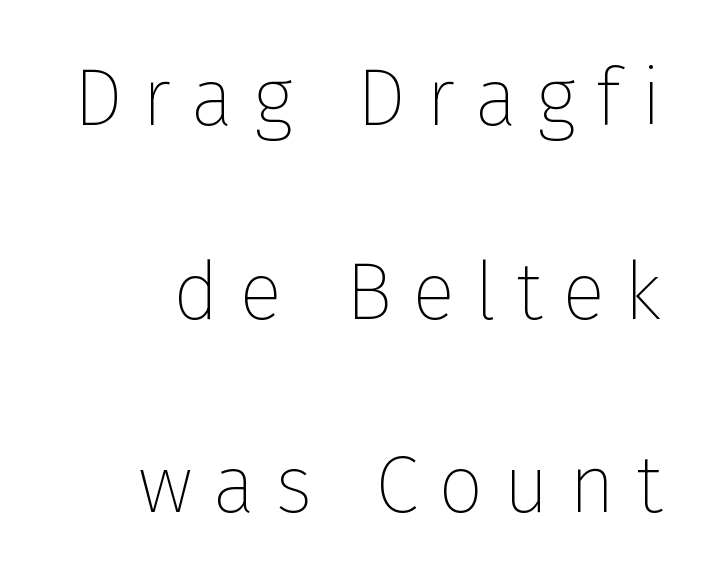
Is the letter spacing exaggerated? Yes — the characters are pushed far apart. I'd call this a sans setting — the letters go barefoot. Is this a fixed-width face? No — the glyphs have proportional, varying widths. Weight: in the light-to-regular range. Is there any slant? The stems are plumb.
